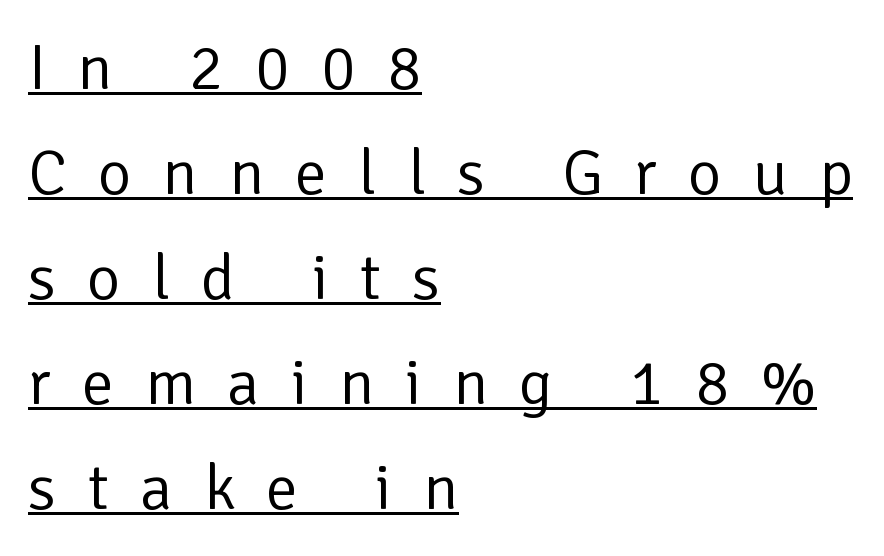
You can tell from the bare stems that sans-serif type was used. Do the letters lean? They stand straight. These lines are rendered in a variable-pitch font. Leading matches the norm, producing a regular column. Each line starts at the same left margin while the right side varies. Quick note: underline on.
